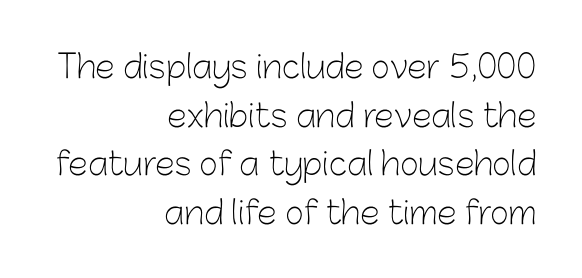
The image shows 32 px light sans-serif type, upright; set right-aligned, normal line spacing (1.52x), normal letter spacing, not underlined; low stroke contrast and a medium x-height.
